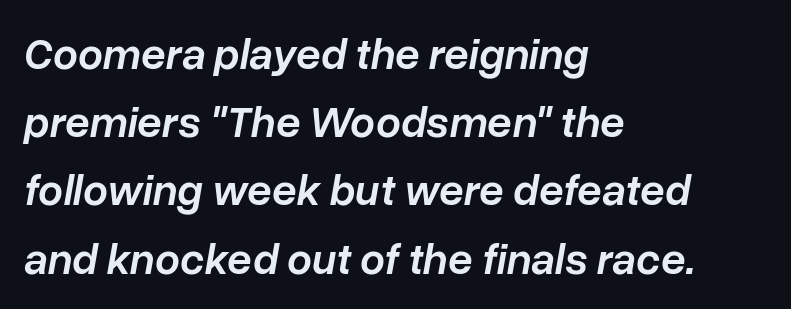
The image shows 44 px semibold type, italic (leaning right); set left-aligned, normal line spacing (1.55x), normal letter spacing, not underlined; low stroke contrast and a medium x-height.
